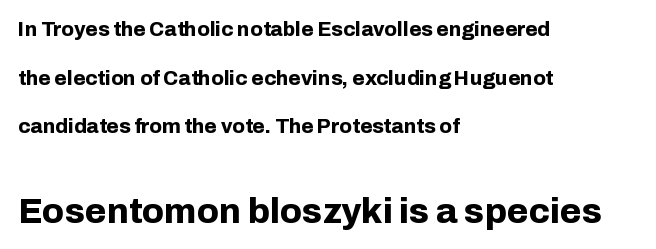
The gap between lines stays unmarked. The passage shown is typed in a proportional face where columns would drift. Vertical strokes here are truly vertical. The strokes are fattened all the way to bold. How are the letters spaced? Ordinarily, with no added tracking.
